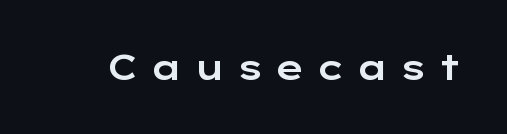
{"serif": "no", "italic": "no", "width": "wide", "stroke_contrast": "low", "x_height": "medium", "monospaced": "no", "underline": "no", "letter_spacing": "wide", "letter_spacing_em": 0.32, "glyph_px": 35}
